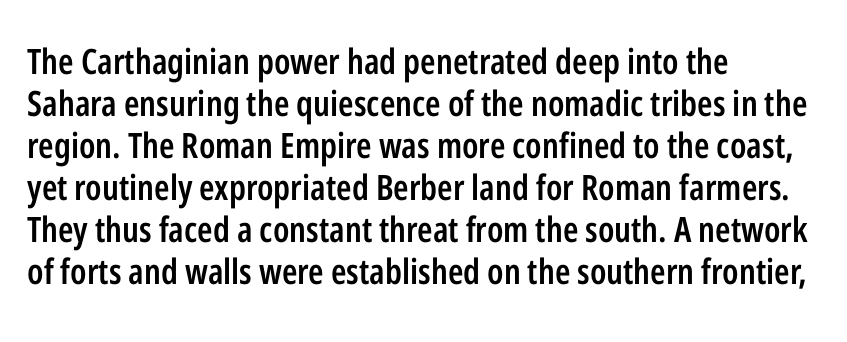
The image shows 35 px semibold, condensed sans-serif type, upright; set left-aligned, line spacing 1.2x, normal letter spacing, not underlined; low stroke contrast and a medium x-height.
